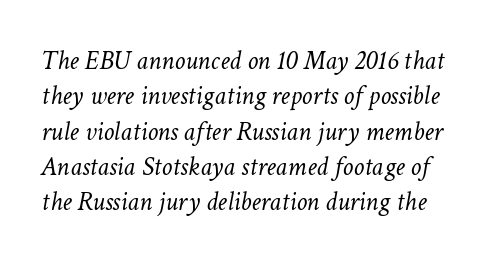
The image shows 27 px text type, italic (leaning right); set normal line spacing (1.31x), normal letter spacing, not underlined.
